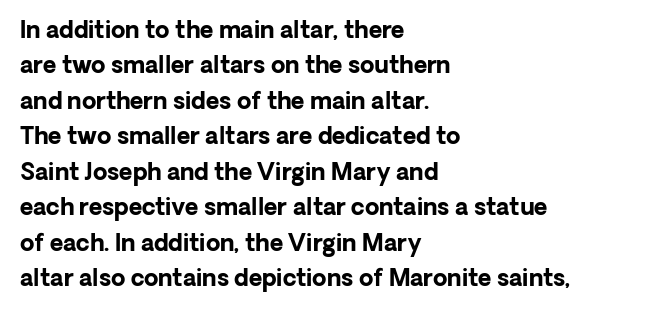
Q: Is the text bold? A: Yes.
Q: Is the text italic (slanted)? A: No, it is upright.
Q: Is the text underlined? A: No.
Q: How is the paragraph aligned? A: Left-aligned.
Q: Is the spacing between letters normal or unusually wide? A: Normal.
Q: Is the spacing between lines tight, normal or loose? A: Normal.
